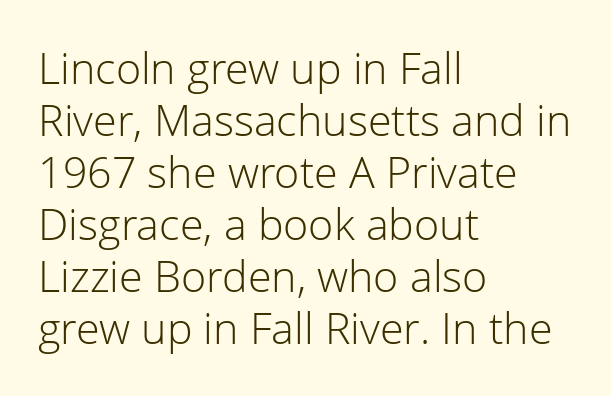
{"serif": "no", "italic": "no", "bold": "no", "weight": "light", "width": "normal", "stroke_contrast": "low", "x_height": "medium", "monospaced": "no", "underline": "no", "align": "left", "line_spacing_ratio": 1.21, "letter_spacing": "normal", "letter_spacing_em": 0.0, "glyph_px": 43}
